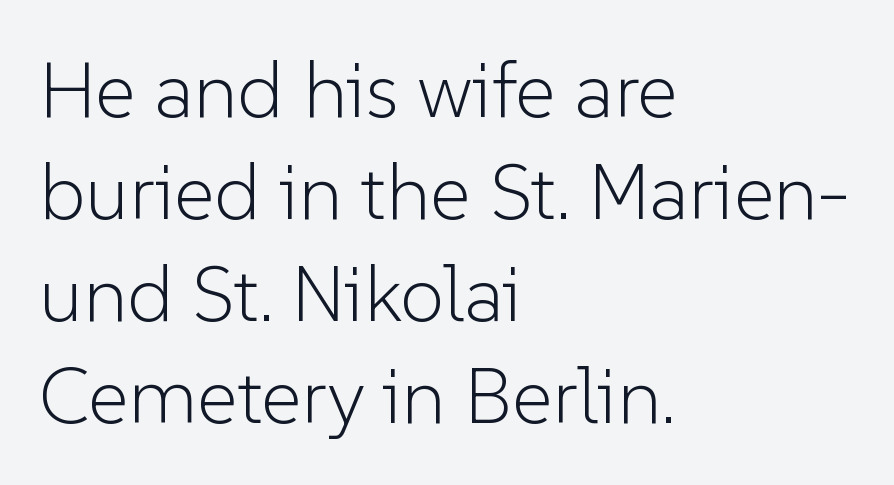
The image shows 79 px light sans-serif type, upright; set left-aligned, normal line spacing (1.29x), normal letter spacing, not underlined; low stroke contrast and a medium x-height.
